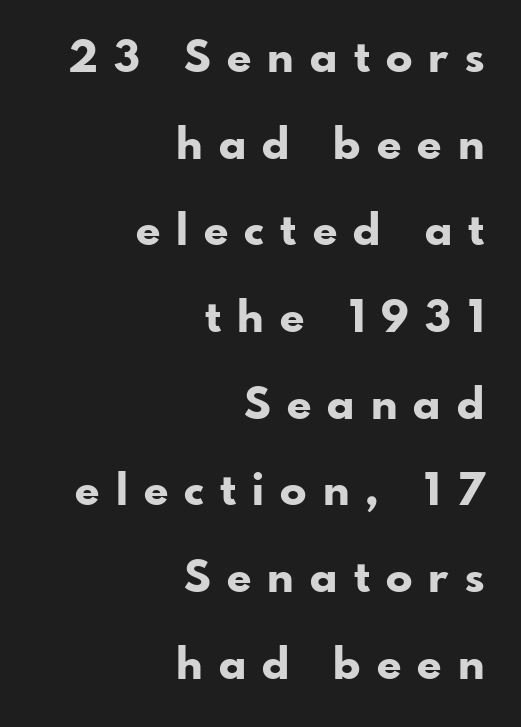
The rendering uses natural spacing where letterforms have individual widths. Notice how thick the strokes are: this is what a full bold looks like. The string is rendered with underlining switched off. Short note: letters widely spaced. You could fit nearly another row in the gap between these rows. The typeface chosen for these lines omits serifs.
